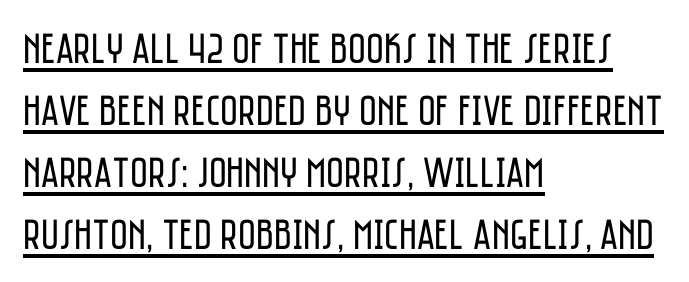
A classic flush-left, rag-right setting is used for this passage. The passage shown is typed in a proportional face where columns would drift. Posture: straight, roman, zero tilt. The line-height multiplier appears to be the usual default. Default kerning and tracking; the words read as compact shapes. No feet cap the strokes, marking this as sans-serif type.
